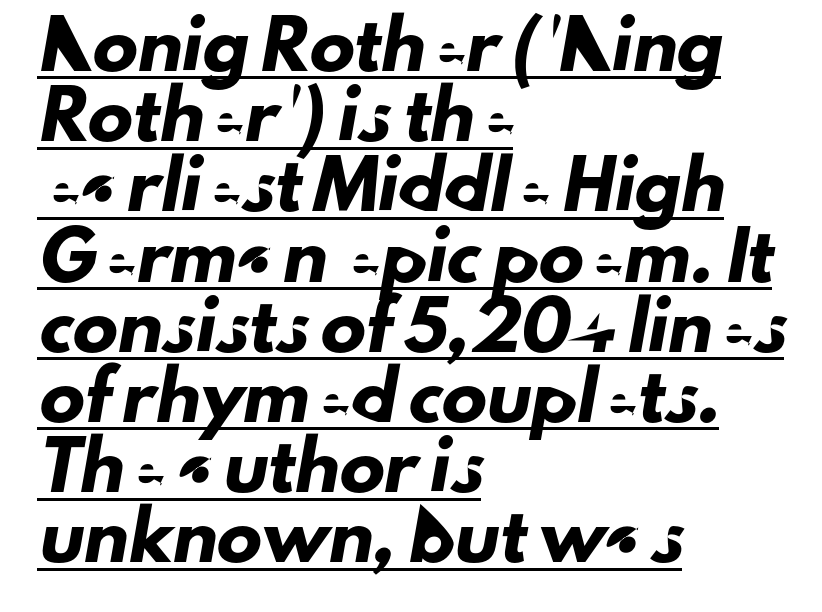
{"serif": "no", "width": "normal", "stroke_contrast": "low", "x_height": "small", "monospaced": "no", "underline": "yes", "align": "left", "line_spacing": "normal", "line_spacing_ratio": 1.56, "letter_spacing": "normal", "letter_spacing_em": 0.0, "glyph_px": 45}
